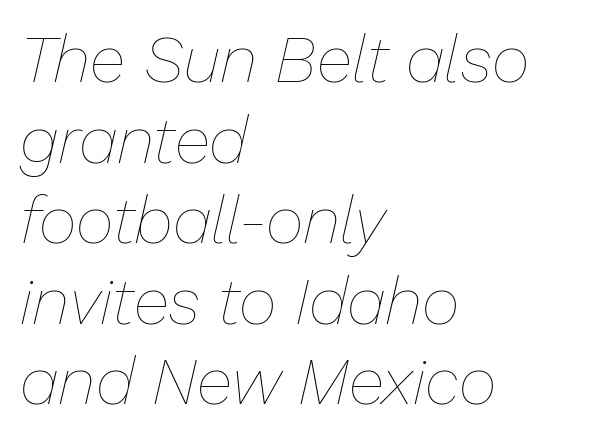
Q: Is the text bold? A: No.
Q: Is the text italic (slanted)? A: Yes, it leans right by about 13 degrees.
Q: Is the text underlined? A: No.
Q: How is the paragraph aligned? A: Left-aligned.
Q: Is the spacing between letters normal or unusually wide? A: Normal.
Q: Width (condensed, normal, or wide)? A: Normal.
Q: Stroke contrast? A: Low.
Q: x-height? A: Medium.
Q: Monospaced? A: No.
